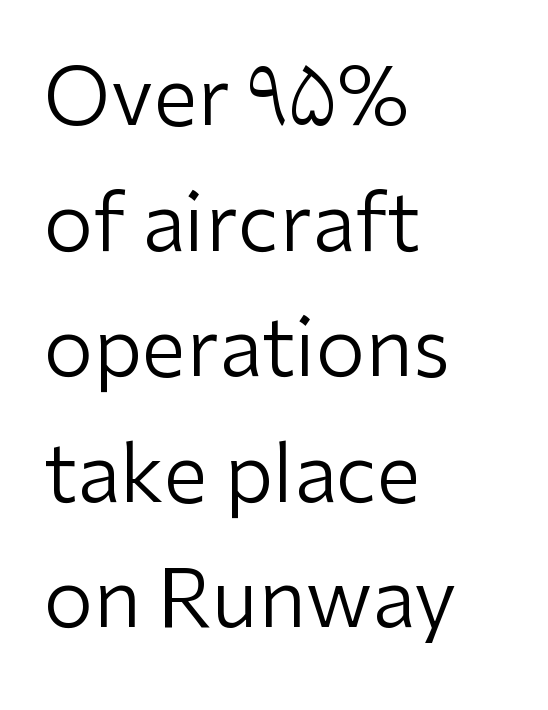
{"serif": "no", "italic": "no", "bold": "no", "weight": "regular", "width": "normal", "stroke_contrast": "low", "x_height": "medium", "monospaced": "no", "underline": "no", "align": "left", "line_spacing": "normal", "line_spacing_ratio": 1.59, "letter_spacing": "normal", "letter_spacing_em": 0.0, "glyph_px": 79}
